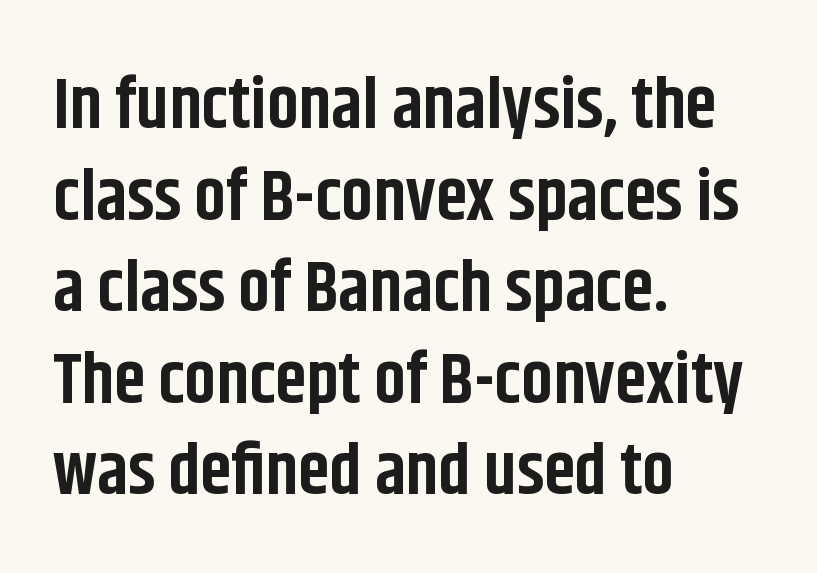
Q: Is the text bold? A: Yes.
Q: Is the text italic (slanted)? A: No, it is upright.
Q: Is the typeface a serif or a sans-serif typeface? A: Sans-serif.
Q: Is the text underlined? A: No.
Q: How is the paragraph aligned? A: Left-aligned.
Q: Is the spacing between letters normal or unusually wide? A: Normal.
Q: Is the spacing between lines tight, normal or loose? A: Normal.
Q: Width (condensed, normal, or wide)? A: Condensed.
Q: Stroke contrast? A: Low.
Q: x-height? A: Large.
Q: Monospaced? A: No.
